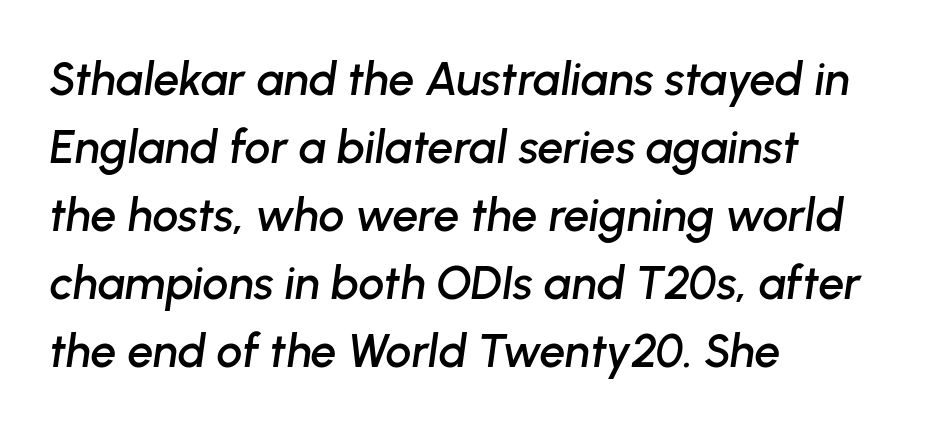
Quick note: italic. The lines sit at an ordinary, default distance from one another. The glyphs are unaccompanied by any horizontal stroke below them. Looks like regular typesetting: each glyph gets only the width it needs. The letterforms sit shoulder to shoulder at normal distance.
